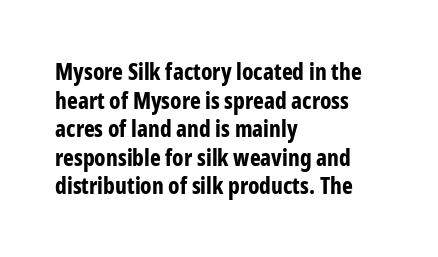
The image shows 23 px bold type, upright; set left-aligned, line spacing 1.24x, normal letter spacing, not underlined.
